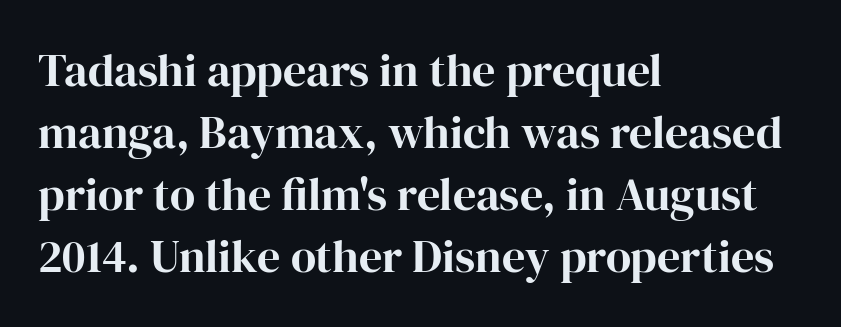
Q: Is the text italic (slanted)? A: No, it is upright.
Q: Is the typeface a serif or a sans-serif typeface? A: Serif.
Q: Is the text underlined? A: No.
Q: How is the paragraph aligned? A: Left-aligned.
Q: Is the spacing between letters normal or unusually wide? A: Normal.
Q: Is the spacing between lines tight, normal or loose? A: Normal.
Q: Width (condensed, normal, or wide)? A: Normal.
Q: Stroke contrast? A: High.
Q: x-height? A: Medium.
Q: Monospaced? A: No.
